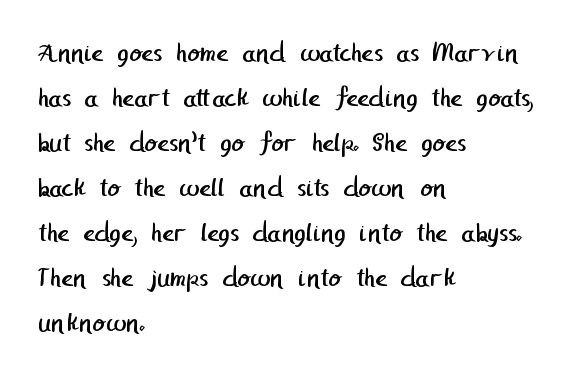
Q: Is the text bold? A: No.
Q: Is the typeface a serif or a sans-serif typeface? A: Sans-serif.
Q: Is the text underlined? A: No.
Q: How is the paragraph aligned? A: Left-aligned.
Q: Is the spacing between letters normal or unusually wide? A: Normal.
Q: Is the spacing between lines tight, normal or loose? A: Normal.
Q: Width (condensed, normal, or wide)? A: Normal.
Q: Stroke contrast? A: Low.
Q: x-height? A: Medium.
